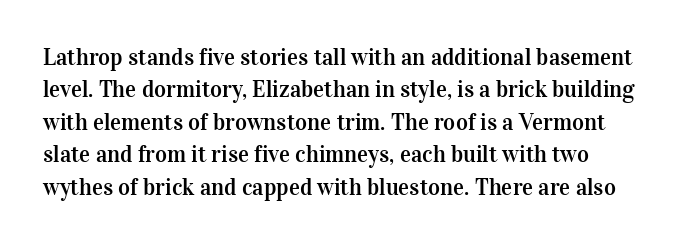
The image shows 23 px text type, upright; set left-aligned, normal line spacing (1.41x), normal letter spacing, not underlined.
